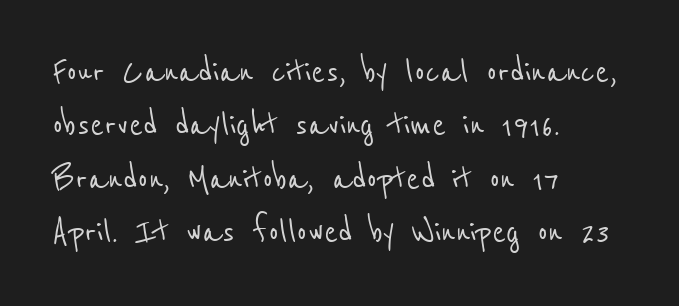
The image shows 41 px condensed sans-serif type; set left-aligned, normal line spacing (1.3x), normal letter spacing, not underlined; low stroke contrast and a medium x-height.
